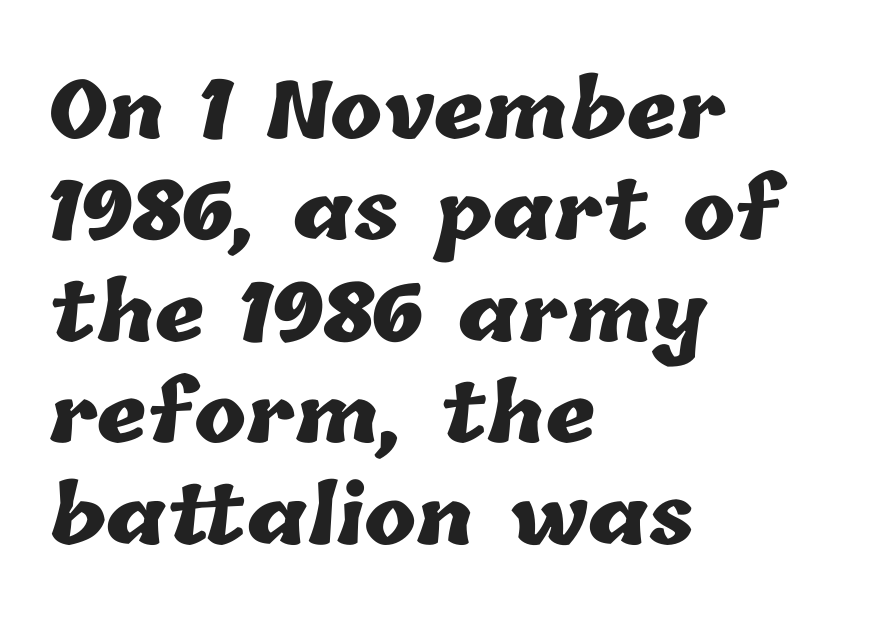
The designer left line spacing at the default. A classic flush-left, rag-right setting is used for this passage. Underline: absent. The passage shown is typed in a proportional face where columns would drift. Chunky letters — that's bold for sure.
